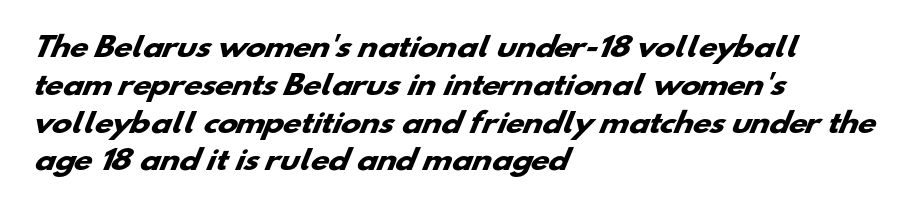
The image shows 27 px bold type; set left-aligned, normal line spacing (1.4x), normal letter spacing, not underlined.
